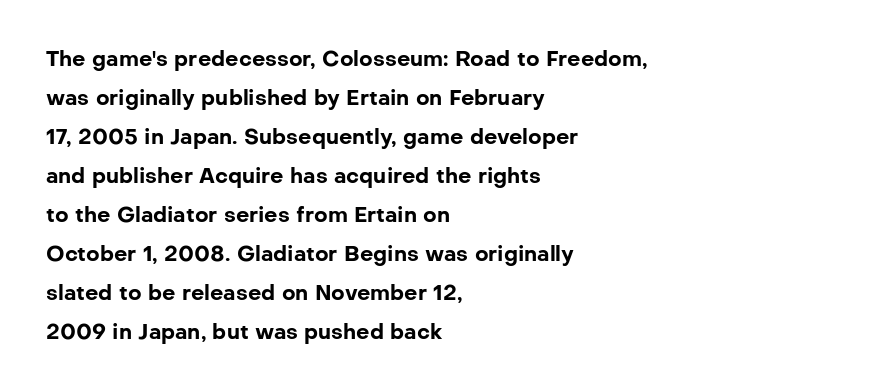
The image shows 21 px bold type, upright; set left-aligned, line spacing 1.86x, normal letter spacing, not underlined.
